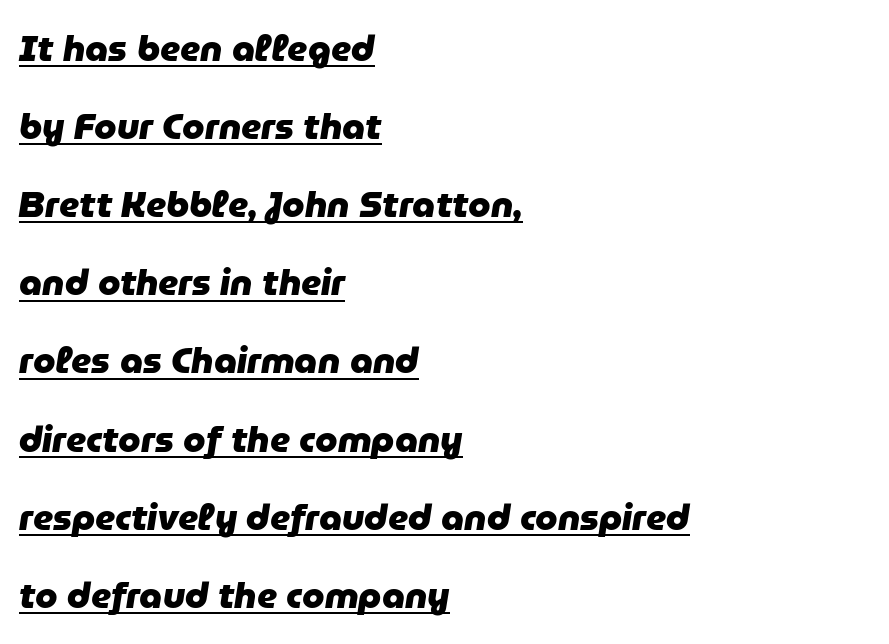
Q: Is the text bold? A: Yes.
Q: Is the text italic (slanted)? A: Yes, it leans right by about 9 degrees.
Q: Is the text underlined? A: Yes.
Q: How is the paragraph aligned? A: Left-aligned.
Q: Is the spacing between letters normal or unusually wide? A: Normal.
Q: Is the spacing between lines tight, normal or loose? A: Loose.
Q: Width (condensed, normal, or wide)? A: Normal.
Q: Stroke contrast? A: Low.
Q: x-height? A: Medium.
Q: Monospaced? A: No.
